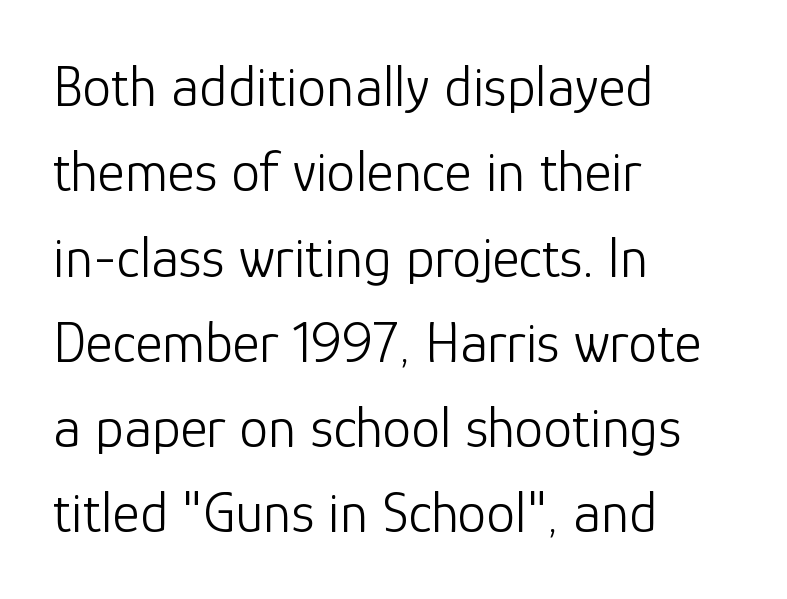
{"serif": "no", "italic": "no", "bold": "no", "weight": "light", "width": "normal", "stroke_contrast": "low", "x_height": "medium", "monospaced": "no", "underline": "no", "align": "left", "line_spacing": "normal", "line_spacing_ratio": 1.47, "letter_spacing": "normal", "letter_spacing_em": 0.0, "glyph_px": 58}
